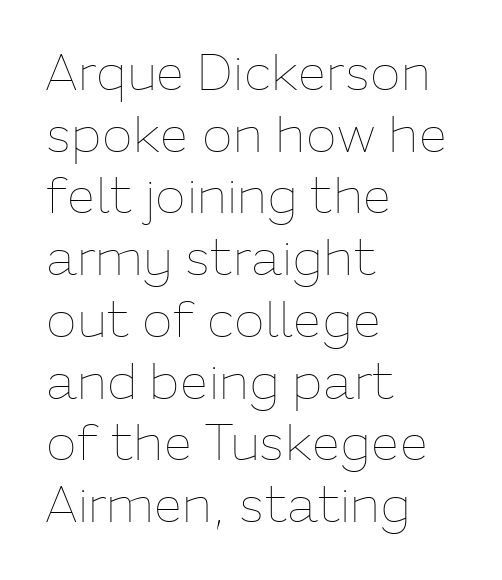
The image shows 51 px thin type, upright; set left-aligned, line spacing 1.21x, normal letter spacing, not underlined; low stroke contrast and a medium x-height.
